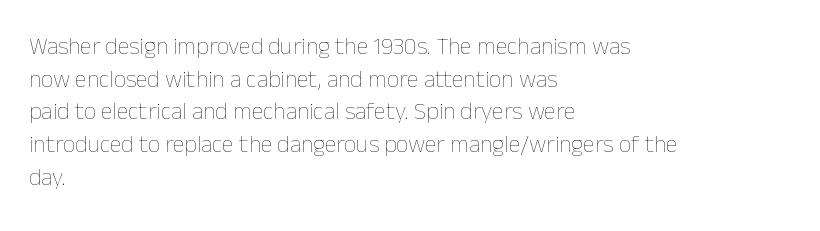
Plain, unruled lines of type. Ordinary non-slanted type is in use. Does extra space separate the letters? No, they use regular spacing. This is not heavy type; no bold has been used. These lines sit exactly where default settings would place them. Reading down the block, your eye returns to a fixed left position each line.
